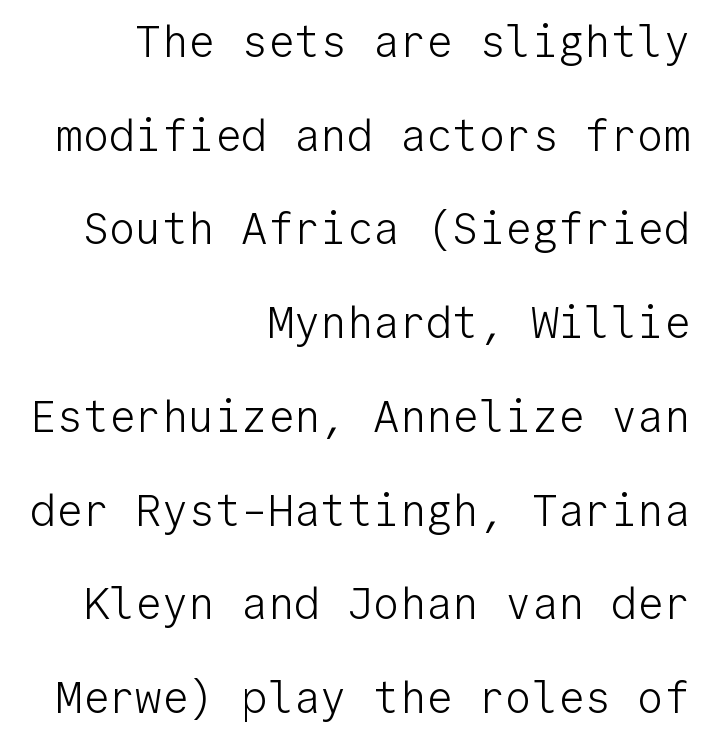
The image shows 44 px light sans-serif type, upright, monospaced; set right-aligned, loose line spacing (2.13x), normal letter spacing, not underlined; low stroke contrast and a medium x-height.
